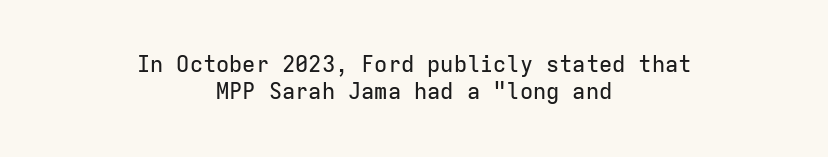
Q: Is the text italic (slanted)? A: No, it is upright.
Q: Is the text underlined? A: No.
Q: How is the paragraph aligned? A: Centered.
Q: Is the spacing between letters normal or unusually wide? A: Normal.
